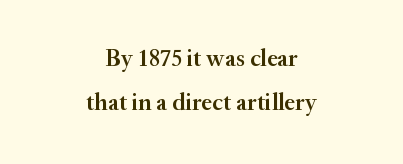
The image shows 24 px text type, upright; set centered, line spacing 1.84x, normal letter spacing, not underlined.
